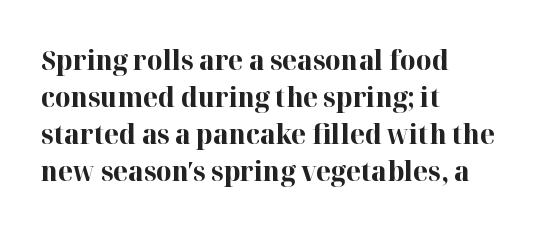
{"italic": "no", "bold": "yes", "underline": "no", "align": "left", "line_spacing": "normal", "line_spacing_ratio": 1.37, "letter_spacing": "normal", "letter_spacing_em": 0.0, "glyph_px": 27}
